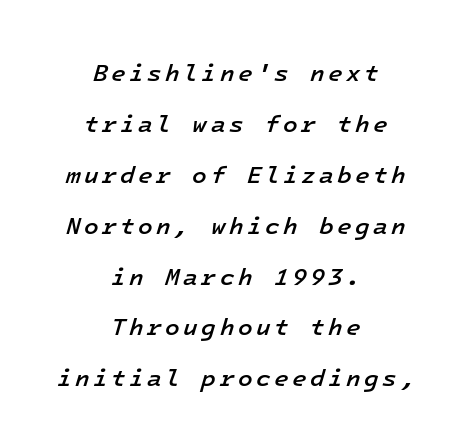
The image shows 24 px text type, italic (leaning right); set centered, loose line spacing (2.12x), not underlined.
